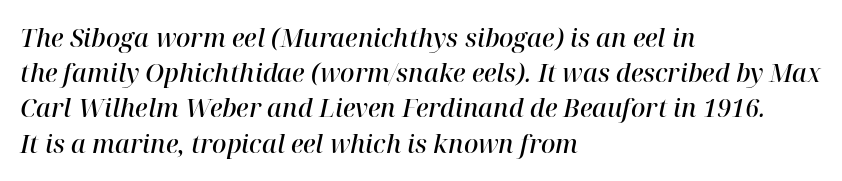
Q: Is the text bold? A: Semi-bold.
Q: Is the text italic (slanted)? A: Yes, it leans right by about 12 degrees.
Q: Is the text underlined? A: No.
Q: How is the paragraph aligned? A: Left-aligned.
Q: Is the spacing between letters normal or unusually wide? A: Normal.
Q: Is the spacing between lines tight, normal or loose? A: Normal.
